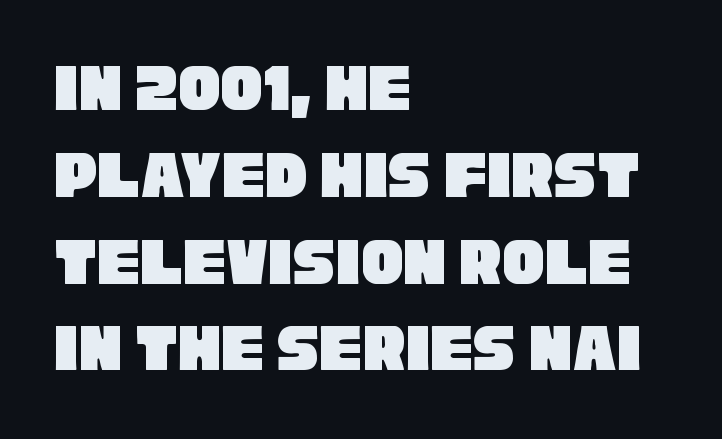
Q: Is the typeface a serif or a sans-serif typeface? A: Sans-serif.
Q: Is the text underlined? A: No.
Q: How is the paragraph aligned? A: Left-aligned.
Q: Is the spacing between letters normal or unusually wide? A: Normal.
Q: Width (condensed, normal, or wide)? A: Condensed.
Q: Stroke contrast? A: Low.
Q: x-height? A: Large.
Q: Monospaced? A: No.
